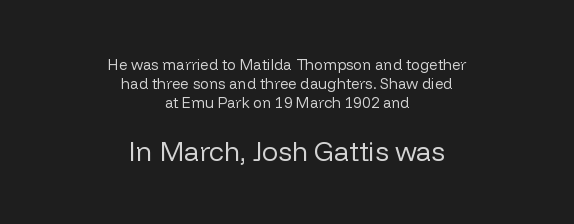
Q: Is the text bold? A: No.
Q: Is the text italic (slanted)? A: No, it is upright.
Q: Is the text underlined? A: No.
Q: How is the paragraph aligned? A: Centered.
Q: Is the spacing between letters normal or unusually wide? A: Normal.
Q: Is the spacing between lines tight, normal or loose? A: Normal.
Q: Which block of text is set in a larger size, the first (top) or the second (bottom)? A: The second (bottom) one.
